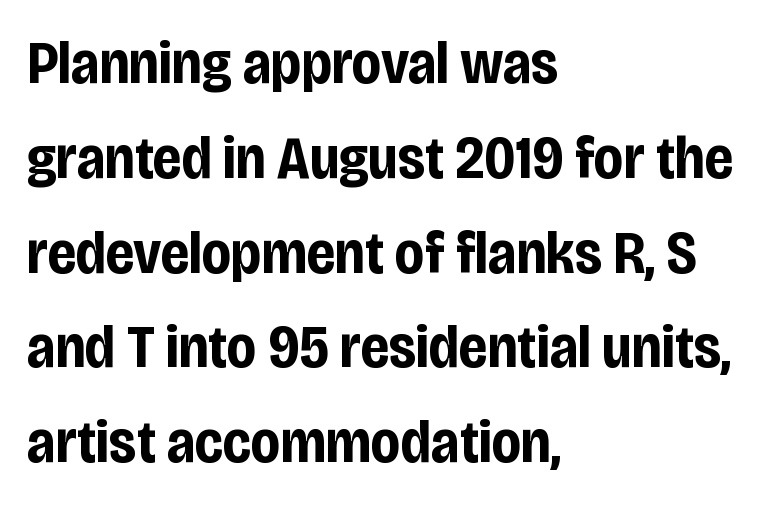
Q: Is the text bold? A: Yes.
Q: Is the text italic (slanted)? A: No, it is upright.
Q: Is the typeface a serif or a sans-serif typeface? A: Sans-serif.
Q: Is the text underlined? A: No.
Q: How is the paragraph aligned? A: Left-aligned.
Q: Is the spacing between letters normal or unusually wide? A: Normal.
Q: Is the spacing between lines tight, normal or loose? A: Normal.
Q: Width (condensed, normal, or wide)? A: Condensed.
Q: Stroke contrast? A: Low.
Q: x-height? A: Large.
Q: Monospaced? A: No.
